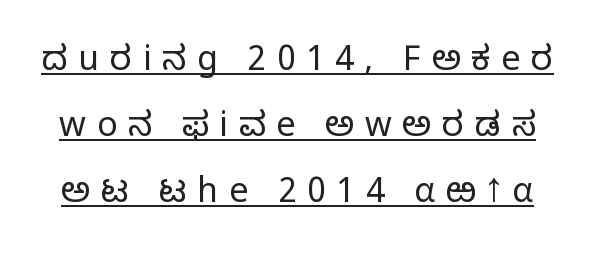
Honestly, the underline is the first thing you notice here. A sans-serif font was chosen for this passage. This sample uses an upright cut, with every glyph sitting square on the baseline. Here the glyphs are tracked loosely, breaking word shapes into spaced letters. Is this a fixed-width face? No — the glyphs have proportional, varying widths.
